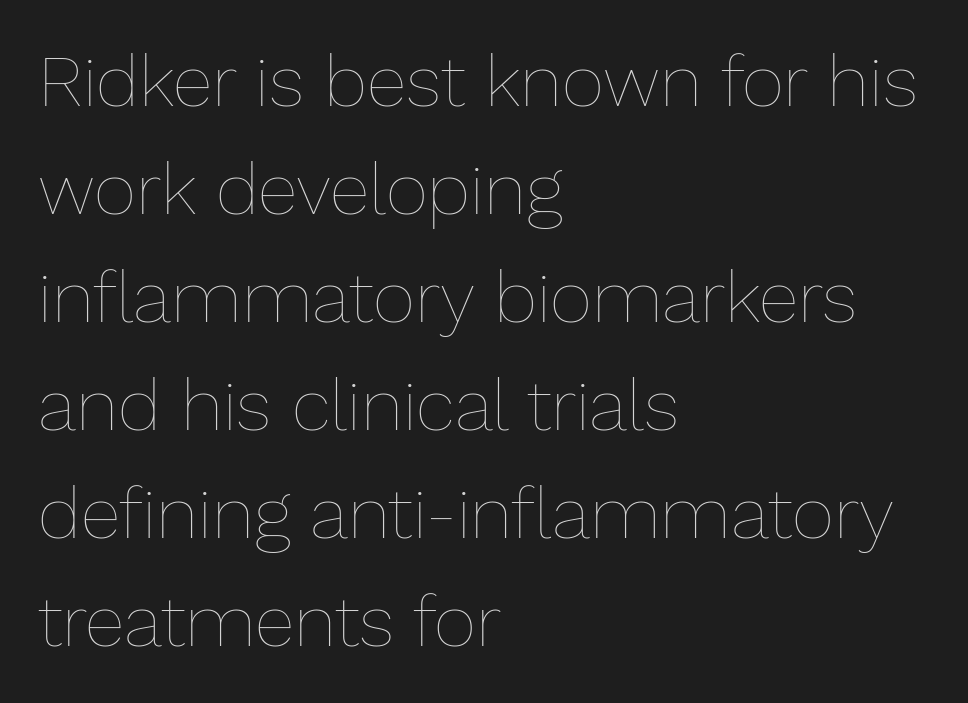
The image shows 73 px thin type, upright; set left-aligned, normal line spacing (1.48x), normal letter spacing, not underlined; low stroke contrast and a medium x-height.
